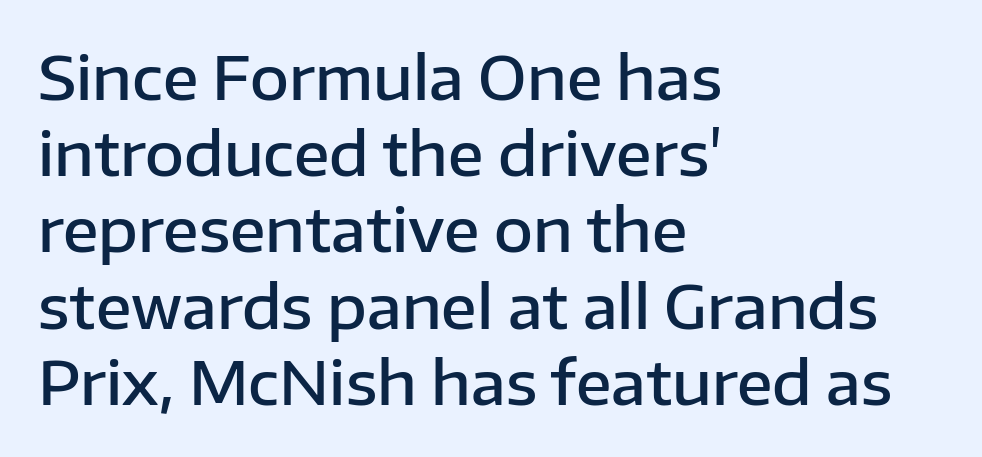
{"serif": "no", "italic": "no", "bold": "semi", "weight": "semibold", "width": "normal", "stroke_contrast": "low", "x_height": "medium", "monospaced": "no", "underline": "no", "align": "left", "line_spacing": "normal", "line_spacing_ratio": 1.27, "letter_spacing": "normal", "letter_spacing_em": 0.0, "glyph_px": 60}
